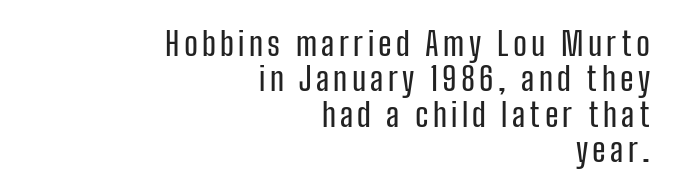
Q: Is the text italic (slanted)? A: No, it is upright.
Q: Is the typeface a serif or a sans-serif typeface? A: Sans-serif.
Q: Is the text underlined? A: No.
Q: How is the paragraph aligned? A: Right-aligned.
Q: Is the spacing between lines tight, normal or loose? A: Tight.
Q: Width (condensed, normal, or wide)? A: Condensed.
Q: Stroke contrast? A: Low.
Q: x-height? A: Medium.
Q: Monospaced? A: No.
